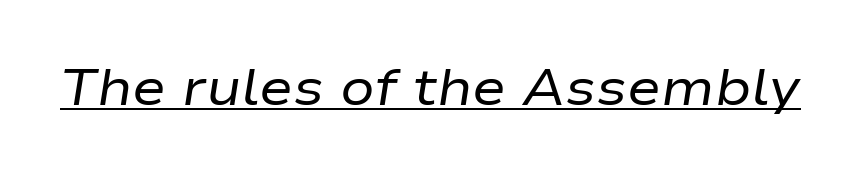
The image shows 51 px regular-weight, wide type, italic (leaning right); set normal letter spacing, underlined; low stroke contrast and a medium x-height.
